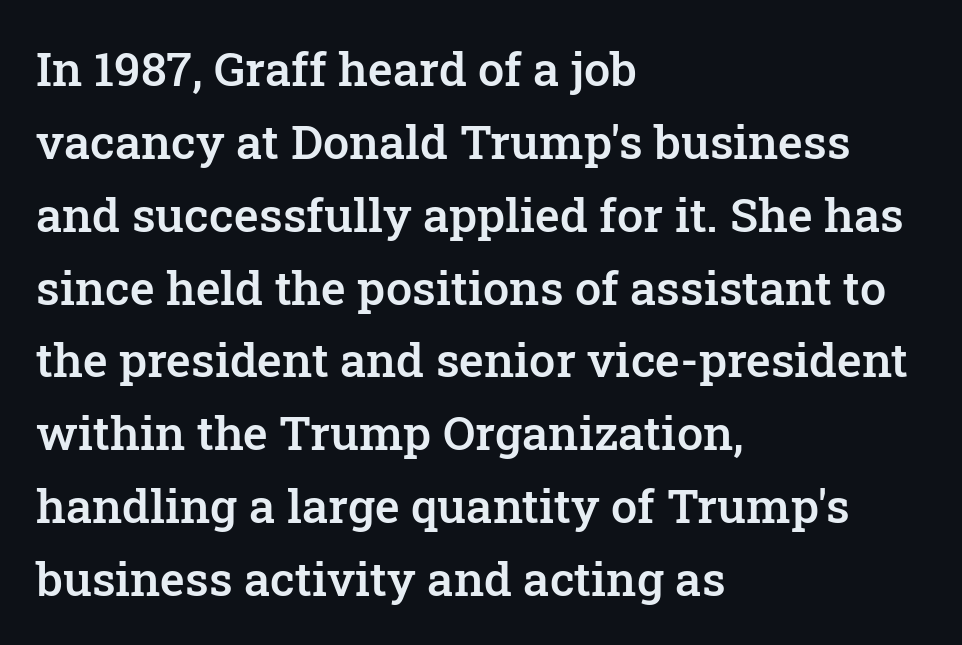
Look at the tracking — it's just the regular setting, nothing added. The ragged edge is on the right, which tells us the setting is flush left. Stems and bowls a touch heavier than normal — semibold. Each letter keeps its own natural width here, so spacing adapts to shape. What kind of face is this? One with serifs.
